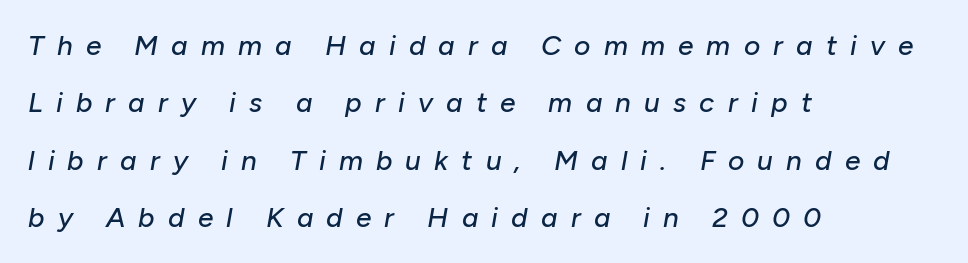
The image shows 28 px text type, italic (leaning right); set left-aligned, loose line spacing (2.05x), unusually wide letter spacing (+0.47 em), not underlined; low stroke contrast and a medium x-height.
